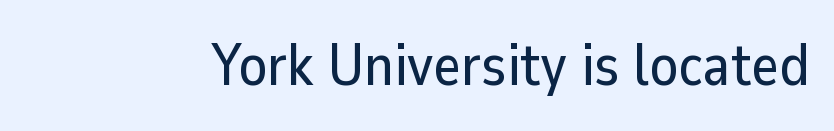
Q: Is the text italic (slanted)? A: No, it is upright.
Q: Is the typeface a serif or a sans-serif typeface? A: Sans-serif.
Q: Is the text underlined? A: No.
Q: Is the spacing between letters normal or unusually wide? A: Normal.
Q: Width (condensed, normal, or wide)? A: Normal.
Q: Stroke contrast? A: Low.
Q: x-height? A: Medium.
Q: Monospaced? A: No.
